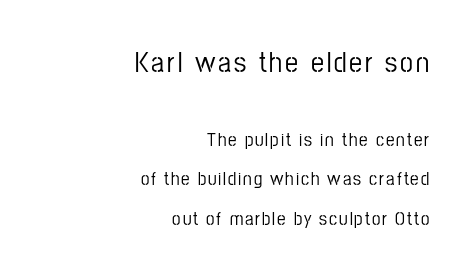
{"serif": "no", "italic": "no", "width": "condensed", "stroke_contrast": "low", "x_height": "medium", "monospaced": "no", "underline": "no", "align": "right", "line_spacing": "loose", "line_spacing_ratio": 2.08, "larger_block": "first", "size_ratio": 1.53, "glyph_px": 29}
